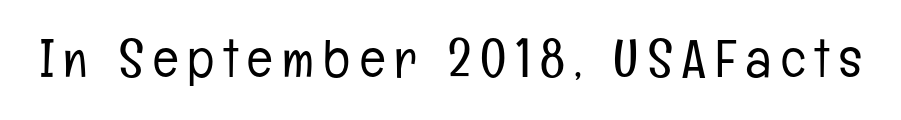
Varying glyph widths throughout — classic text-font behaviour. No feet cap the strokes, marking this as sans-serif type. The axis of the letterforms is exactly vertical. The font is comparable to plain body text, perhaps lighter.
